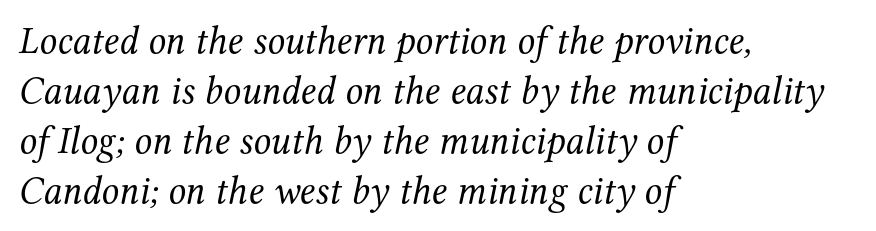
{"serif": "yes", "italic": "yes", "lean": "right", "slant_degrees": 12, "bold": "no", "weight": "regular", "width": "normal", "stroke_contrast": "medium", "x_height": "medium", "monospaced": "no", "underline": "no", "align": "left", "line_spacing": "normal", "line_spacing_ratio": 1.28, "letter_spacing": "normal", "letter_spacing_em": 0.0, "glyph_px": 39}
